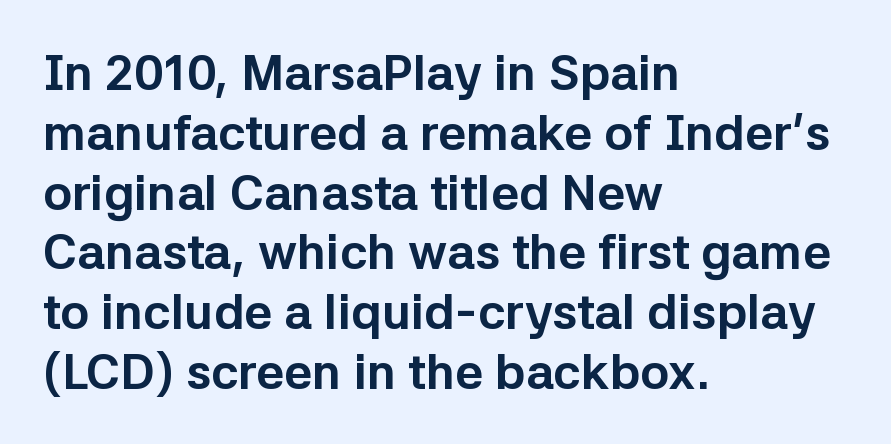
The image shows 49 px bold sans-serif type, upright; set left-aligned, line spacing 1.22x, normal letter spacing, not underlined; low stroke contrast and a medium x-height.
